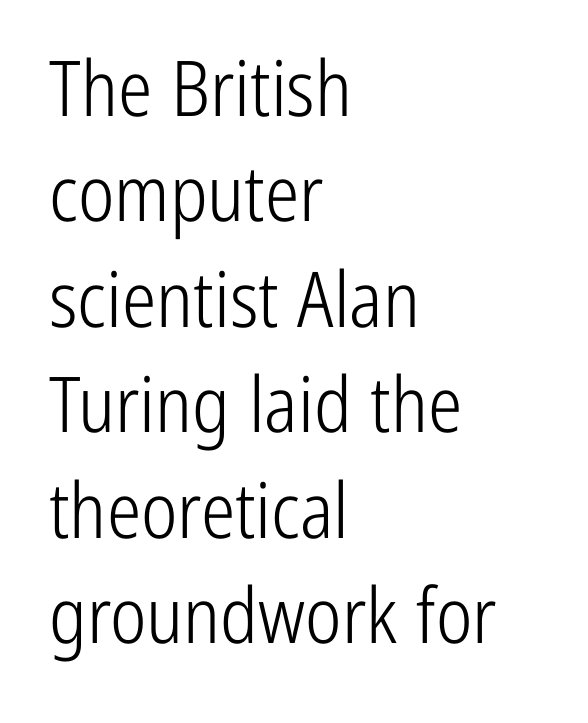
Q: Is the text bold? A: No.
Q: Is the text italic (slanted)? A: No, it is upright.
Q: Is the typeface a serif or a sans-serif typeface? A: Sans-serif.
Q: Is the text underlined? A: No.
Q: How is the paragraph aligned? A: Left-aligned.
Q: Is the spacing between letters normal or unusually wide? A: Normal.
Q: Is the spacing between lines tight, normal or loose? A: Normal.
Q: Width (condensed, normal, or wide)? A: Condensed.
Q: Stroke contrast? A: Low.
Q: x-height? A: Medium.
Q: Monospaced? A: No.
